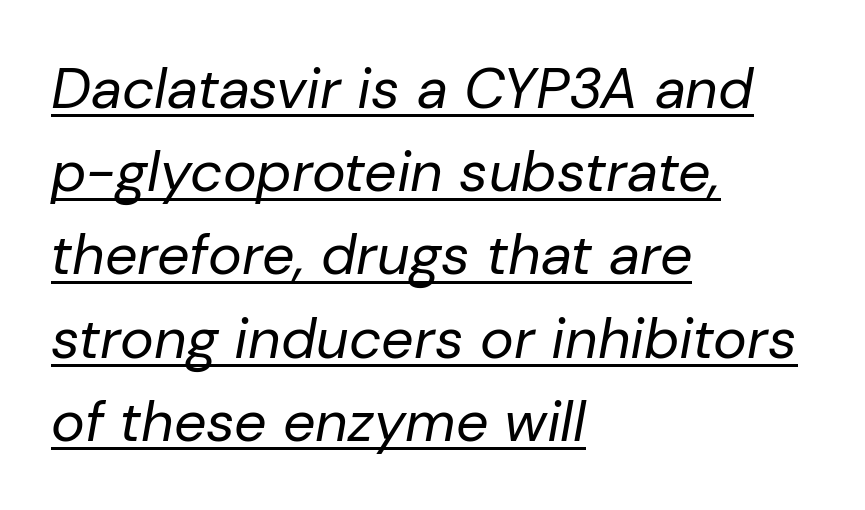
{"italic": "yes", "lean": "right", "slant_degrees": 10, "bold": "no", "weight": "regular", "width": "normal", "stroke_contrast": "low", "x_height": "medium", "monospaced": "no", "underline": "yes", "align": "left", "line_spacing": "normal", "line_spacing_ratio": 1.46, "letter_spacing": "normal", "letter_spacing_em": 0.0, "glyph_px": 57}
